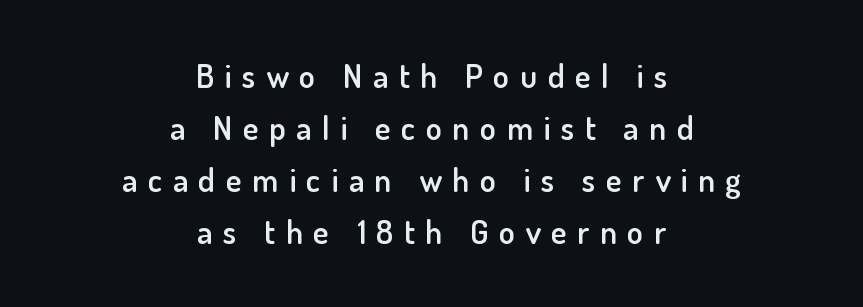
The image shows 33 px semibold sans-serif type, upright; set centered, normal line spacing (1.58x), unusually wide letter spacing (+0.32 em), not underlined; low stroke contrast and a small x-height.
